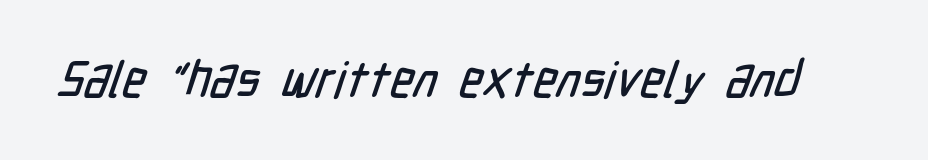
{"serif": "no", "width": "condensed", "stroke_contrast": "low", "x_height": "medium", "monospaced": "no", "underline": "no", "letter_spacing": "normal", "letter_spacing_em": 0.0, "glyph_px": 50}
